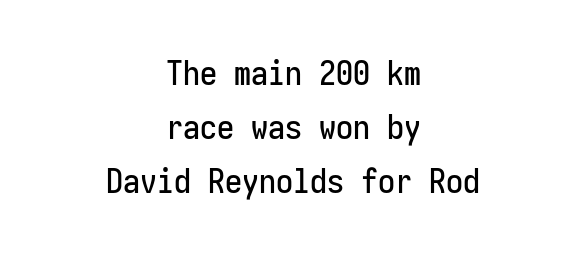
Q: Is the text italic (slanted)? A: No, it is upright.
Q: Is the typeface a serif or a sans-serif typeface? A: Sans-serif.
Q: Is the text underlined? A: No.
Q: How is the paragraph aligned? A: Centered.
Q: Is the spacing between letters normal or unusually wide? A: Normal.
Q: Is the spacing between lines tight, normal or loose? A: Normal.
Q: Width (condensed, normal, or wide)? A: Condensed.
Q: Stroke contrast? A: Low.
Q: x-height? A: Medium.
Q: Monospaced? A: Yes.
